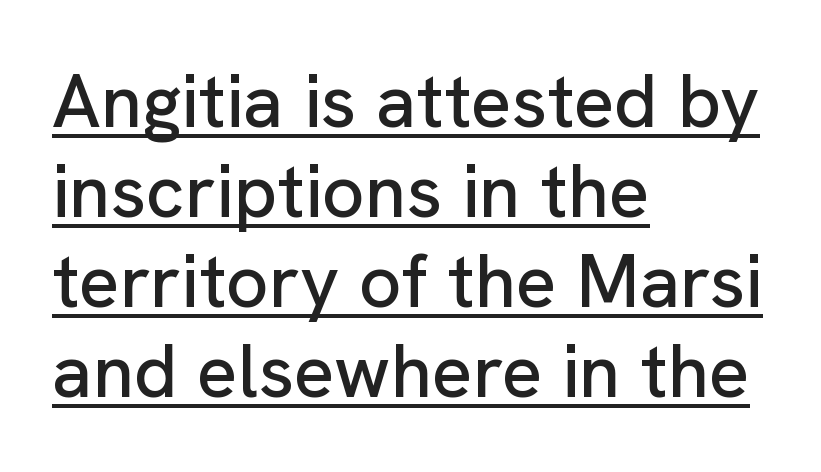
Q: Is the text italic (slanted)? A: No, it is upright.
Q: Is the typeface a serif or a sans-serif typeface? A: Sans-serif.
Q: Is the text underlined? A: Yes.
Q: How is the paragraph aligned? A: Left-aligned.
Q: Is the spacing between letters normal or unusually wide? A: Normal.
Q: Width (condensed, normal, or wide)? A: Normal.
Q: Stroke contrast? A: Low.
Q: x-height? A: Medium.
Q: Monospaced? A: No.
